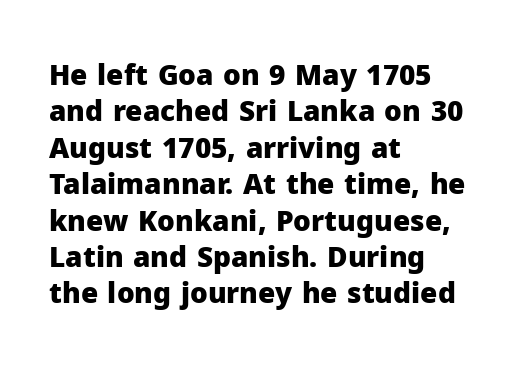
{"serif": "no", "italic": "no", "bold": "yes", "weight": "heavy", "width": "normal", "stroke_contrast": "low", "x_height": "medium", "monospaced": "no", "underline": "no", "align": "left", "line_spacing": "normal", "line_spacing_ratio": 1.3, "letter_spacing": "normal", "letter_spacing_em": 0.0, "glyph_px": 28}
